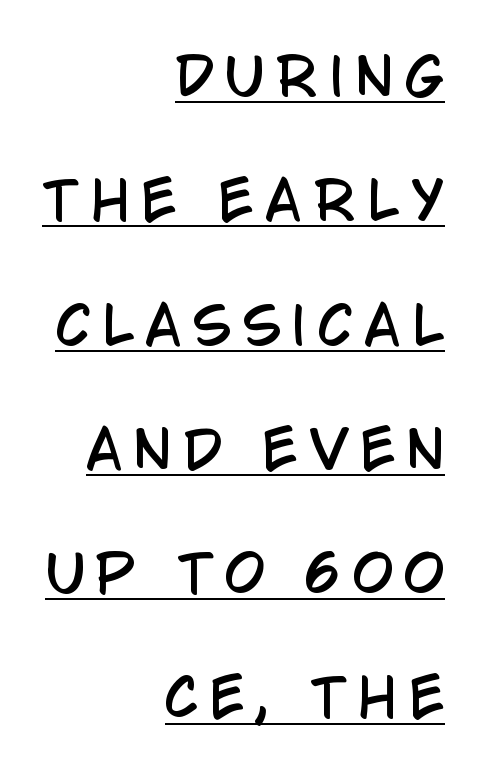
{"serif": "no", "italic": "no", "width": "condensed", "stroke_contrast": "low", "x_height": "large", "monospaced": "no", "underline": "yes", "align": "right", "line_spacing": "loose", "line_spacing_ratio": 2.39, "letter_spacing": "wide", "letter_spacing_em": 0.22, "glyph_px": 52}
